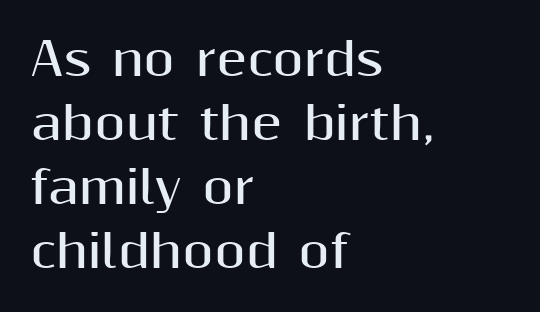
Q: Is the text bold? A: Yes.
Q: Is the text italic (slanted)? A: No, it is upright.
Q: Is the typeface a serif or a sans-serif typeface? A: Sans-serif.
Q: Is the text underlined? A: No.
Q: How is the paragraph aligned? A: Left-aligned.
Q: Is the spacing between letters normal or unusually wide? A: Normal.
Q: Is the spacing between lines tight, normal or loose? A: Normal.
Q: Width (condensed, normal, or wide)? A: Normal.
Q: Stroke contrast? A: Medium.
Q: x-height? A: Medium.
Q: Monospaced? A: No.
